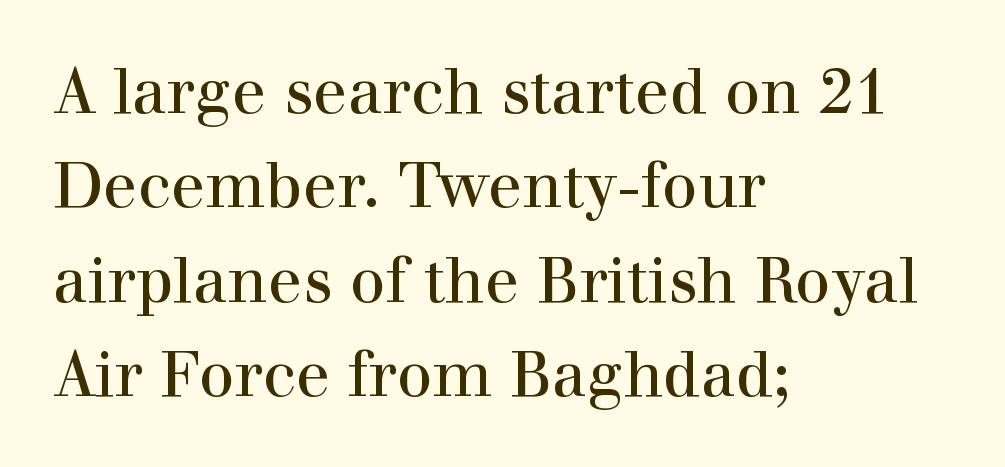
{"serif": "yes", "italic": "no", "bold": "no", "weight": "regular", "width": "normal", "stroke_contrast": "high", "x_height": "medium", "monospaced": "no", "underline": "no", "align": "left", "line_spacing": "normal", "line_spacing_ratio": 1.5, "letter_spacing": "normal", "letter_spacing_em": 0.0, "glyph_px": 63}
